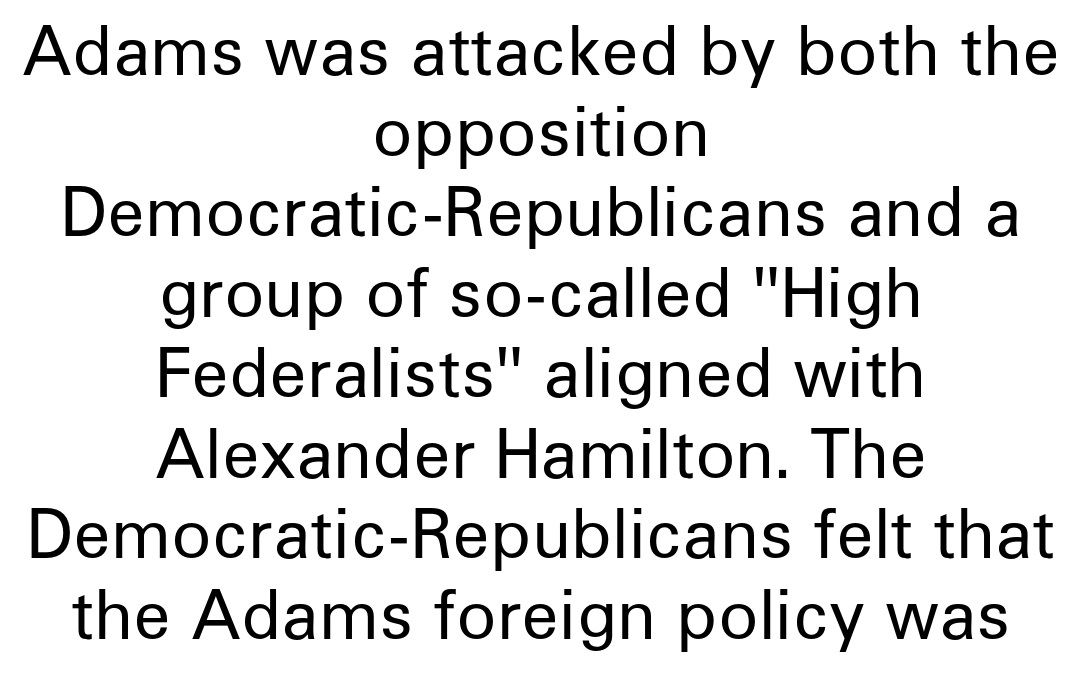
{"serif": "no", "italic": "no", "bold": "no", "weight": "regular", "width": "normal", "stroke_contrast": "low", "x_height": "medium", "monospaced": "no", "underline": "no", "align": "center", "line_spacing_ratio": 1.22, "letter_spacing": "normal", "letter_spacing_em": 0.0, "glyph_px": 66}
